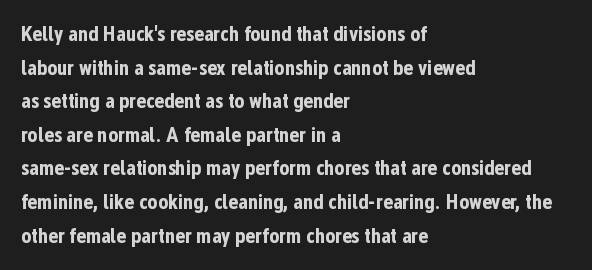
{"italic": "no", "bold": "yes", "underline": "no", "align": "left", "line_spacing": "normal", "line_spacing_ratio": 1.6, "letter_spacing": "normal", "letter_spacing_em": 0.0, "glyph_px": 21}
